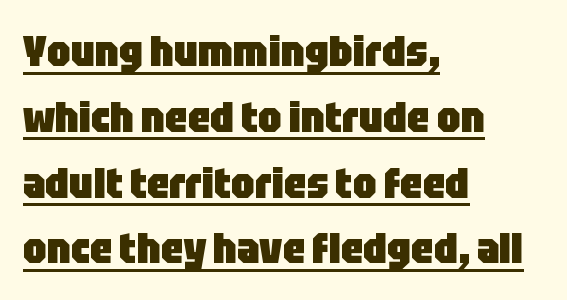
The image shows 43 px heavy, condensed sans-serif type, upright; set left-aligned, normal line spacing (1.53x), normal letter spacing, underlined; low stroke contrast and a large x-height.
